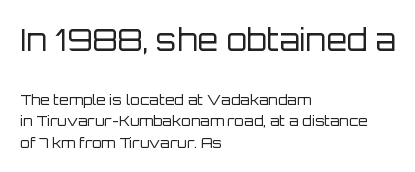
{"serif": "no", "italic": "no", "bold": "no", "weight": "regular", "width": "normal", "stroke_contrast": "low", "x_height": "large", "monospaced": "no", "underline": "no", "align": "left", "line_spacing": "normal", "line_spacing_ratio": 1.53, "letter_spacing": "normal", "letter_spacing_em": 0.0, "larger_block": "first", "size_ratio": 2.14, "glyph_px": 30}
